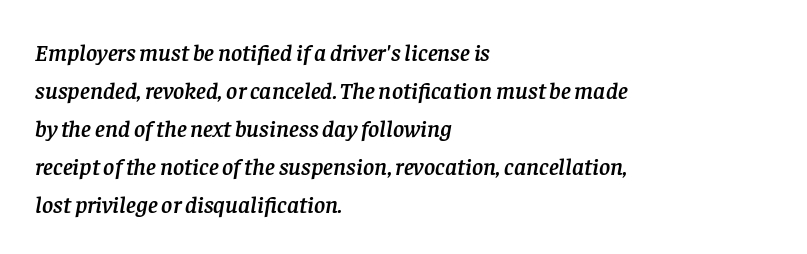
Each new line begins a customary step beneath the previous one. The rendering keeps characters at their native spacing. Letters rest on an invisible, unmarked baseline. Style check: oblique. Every row of glyphs begins at an identical x-position on the left.
